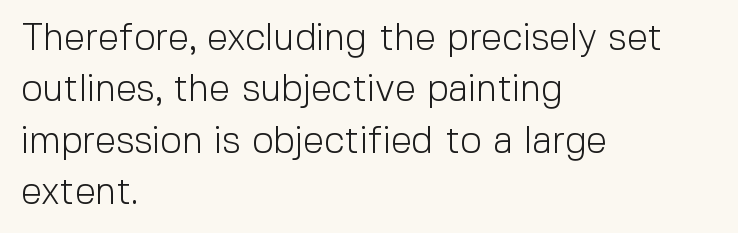
{"serif": "no", "italic": "no", "bold": "no", "weight": "light", "width": "normal", "x_height": "medium", "monospaced": "no", "underline": "no", "align": "left", "line_spacing": "normal", "line_spacing_ratio": 1.35, "letter_spacing": "normal", "letter_spacing_em": 0.0, "glyph_px": 38}
